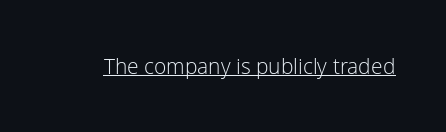
Q: Is the text bold? A: No.
Q: Is the text italic (slanted)? A: No, it is upright.
Q: Is the text underlined? A: Yes.
Q: Is the spacing between letters normal or unusually wide? A: Normal.
